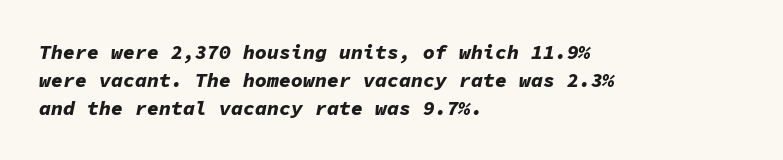
Q: Is the text bold? A: Yes.
Q: Is the text italic (slanted)? A: Yes, it leans right by about 11 degrees.
Q: Is the text underlined? A: No.
Q: How is the paragraph aligned? A: Left-aligned.
Q: Is the spacing between letters normal or unusually wide? A: Normal.
Q: Is the spacing between lines tight, normal or loose? A: Normal.
